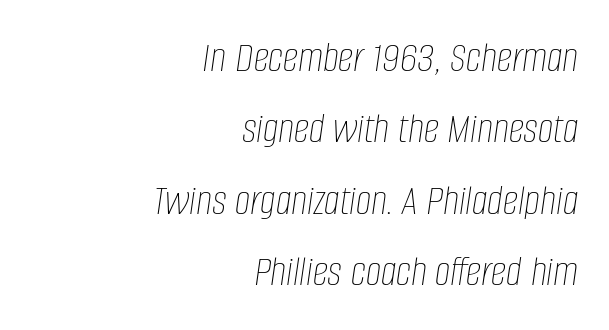
The image shows 44 px thin, condensed type, italic (leaning right); set right-aligned, normal line spacing (1.62x), normal letter spacing, not underlined; low stroke contrast and a large x-height.
